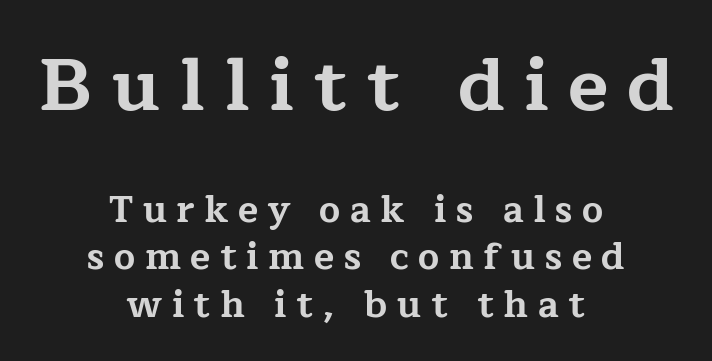
The image shows 74 px bold, wide serif type, upright; set centered, normal line spacing (1.29x), unusually wide letter spacing (+0.26 em), not underlined; the first (top) block is 2.0x larger; low stroke contrast and a medium x-height.
